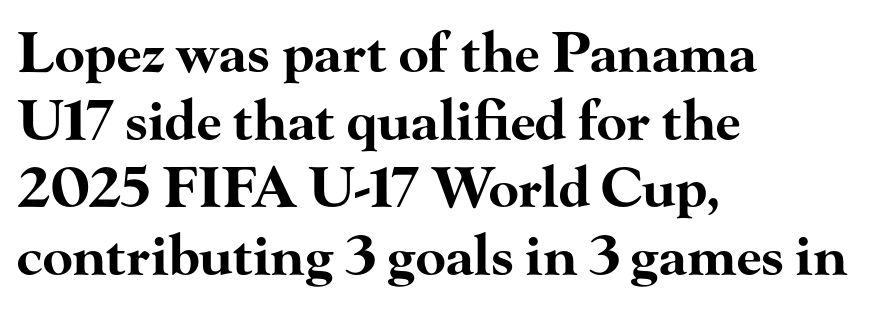
Q: Is the text bold? A: Yes.
Q: Is the text italic (slanted)? A: No, it is upright.
Q: Is the typeface a serif or a sans-serif typeface? A: Serif.
Q: Is the text underlined? A: No.
Q: How is the paragraph aligned? A: Left-aligned.
Q: Is the spacing between letters normal or unusually wide? A: Normal.
Q: Width (condensed, normal, or wide)? A: Wide.
Q: Stroke contrast? A: High.
Q: x-height? A: Small.
Q: Monospaced? A: No.
